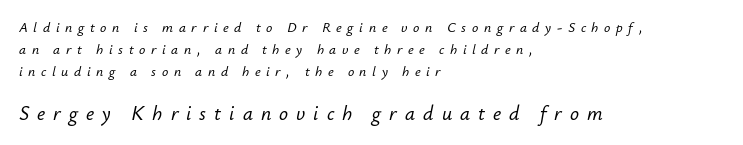
The image shows 20 px text type, italic (leaning right); set left-aligned, normal line spacing (1.56x), unusually wide letter spacing (+0.4 em), not underlined; the second (bottom) block is 1.43x larger.
